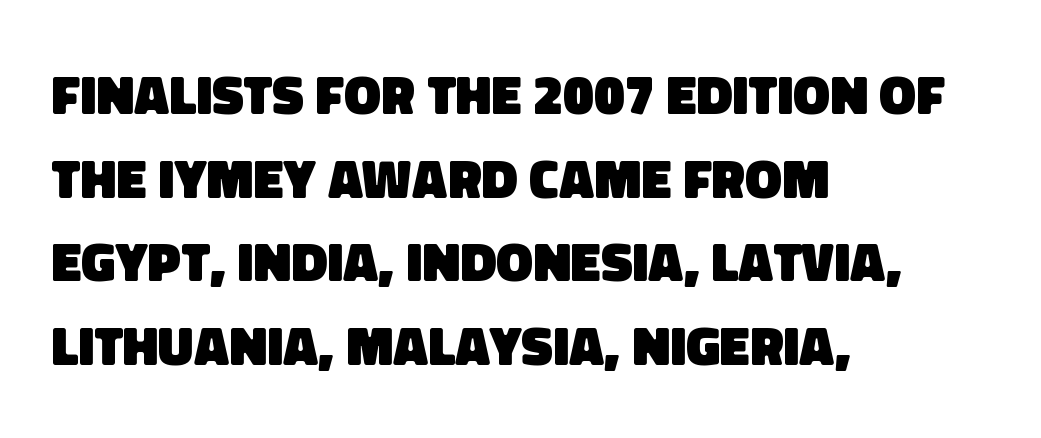
The image shows 55 px heavy sans-serif type; set left-aligned, normal line spacing (1.52x), normal letter spacing, not underlined; low stroke contrast and a large x-height.
